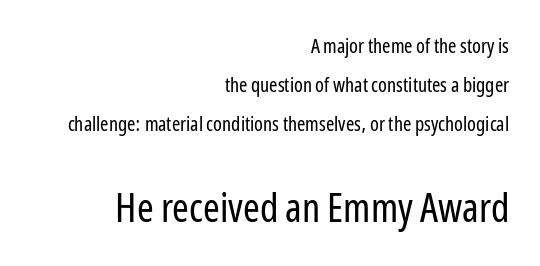
The image shows 40 px regular-weight, condensed sans-serif type, upright; set right-aligned, loose line spacing (1.94x), normal letter spacing, not underlined; the second (bottom) block is 2.0x larger; low stroke contrast and a medium x-height.
